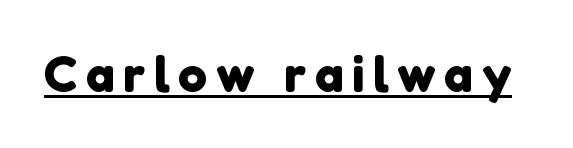
The face used here is proportionally spaced, like ordinary book or web type. The face used here appears with an underline applied. This sample uses a sans-serif face.
